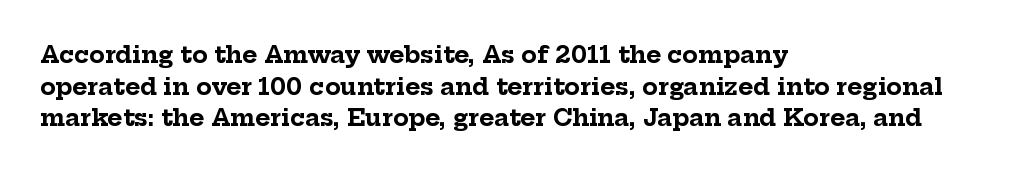
Q: Is the text bold? A: Yes.
Q: Is the text italic (slanted)? A: No, it is upright.
Q: Is the text underlined? A: No.
Q: How is the paragraph aligned? A: Left-aligned.
Q: Is the spacing between letters normal or unusually wide? A: Normal.
Q: Is the spacing between lines tight, normal or loose? A: Normal.
